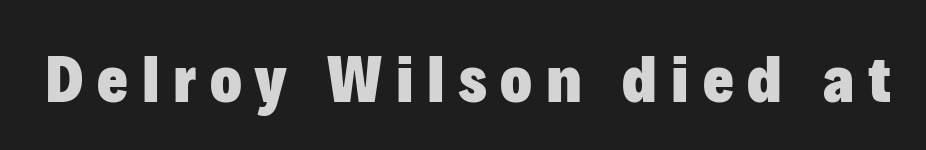
The face used here has the dense, thick strokes of a bold. Glance below the letters and you will spot only blank space. These lines are rendered in a variable-pitch font. The type sits square on the baseline with zero lean.
